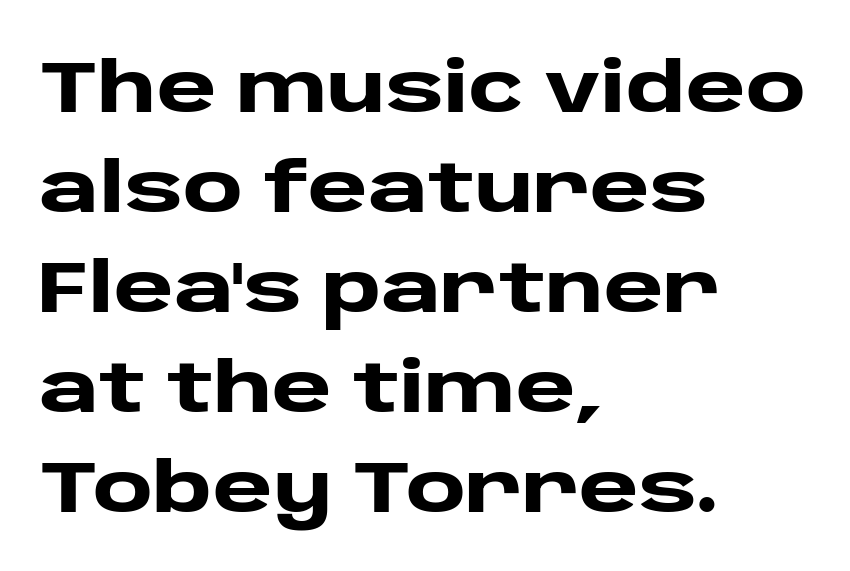
The image shows 72 px heavy, wide sans-serif type, upright; set left-aligned, normal line spacing (1.39x), normal letter spacing, not underlined; low stroke contrast and a large x-height.
